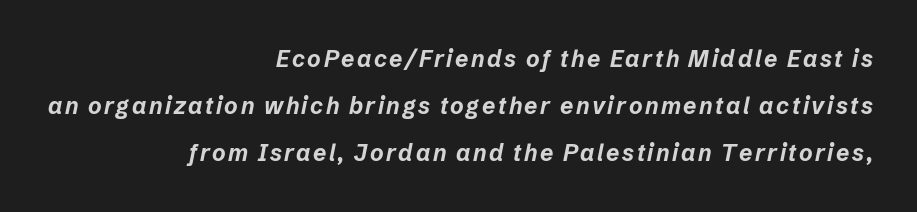
{"italic": "yes", "lean": "right", "slant_degrees": 12, "bold": "yes", "underline": "no", "align": "right", "line_spacing": "loose", "line_spacing_ratio": 2.05, "glyph_px": 23}
